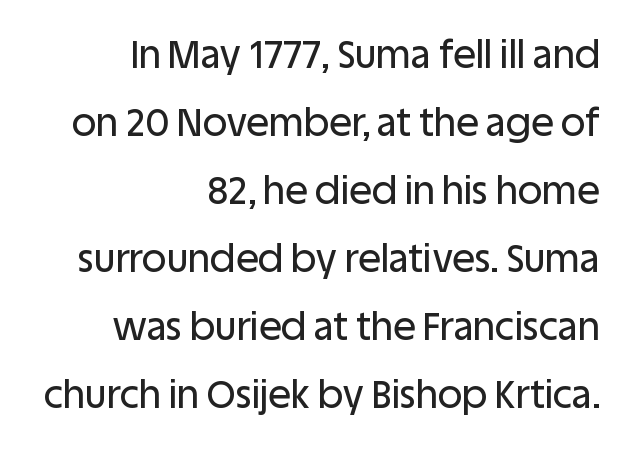
{"serif": "no", "italic": "no", "width": "normal", "stroke_contrast": "low", "x_height": "large", "monospaced": "no", "underline": "no", "align": "right", "line_spacing_ratio": 1.79, "letter_spacing": "normal", "letter_spacing_em": 0.0, "glyph_px": 38}
